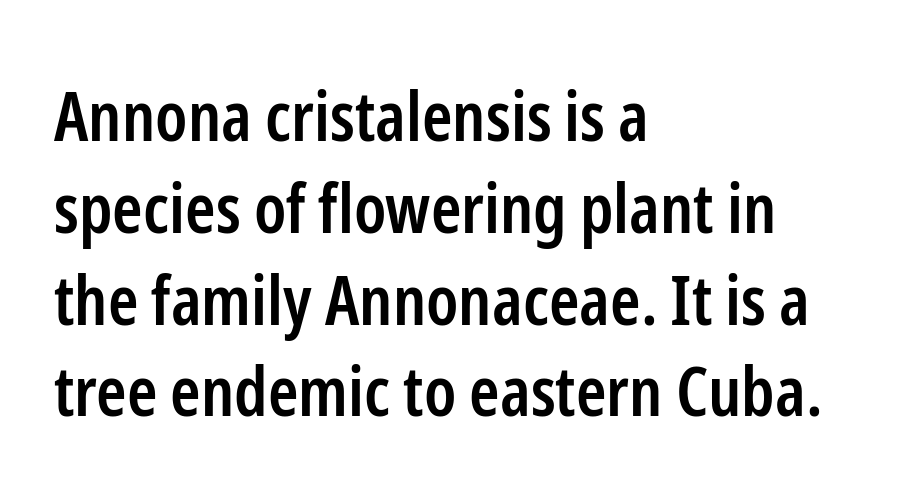
This rendering uses left alignment, leaving the right contour irregular. Just letters on the line, the space beneath them empty. Posture: upright roman. No feet cap the strokes, marking this as sans-serif type. Emphasis by weight is partial: semibold.
